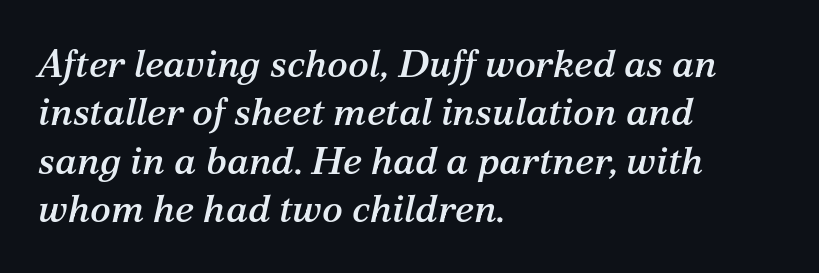
{"serif": "yes", "italic": "yes", "lean": "right", "slant_degrees": 12, "width": "normal", "stroke_contrast": "medium", "x_height": "medium", "monospaced": "no", "underline": "no", "align": "left", "line_spacing_ratio": 1.24, "letter_spacing": "normal", "letter_spacing_em": 0.0, "glyph_px": 39}
